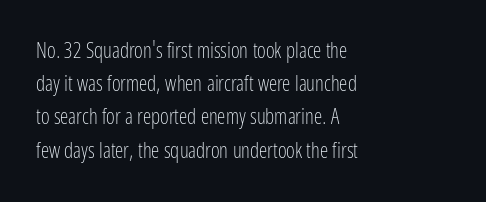
The face looks like a standard text weight, possibly lighter. Short and long lines alike share a common starting point at left. Vertically, the passage feels balanced, rows spaced as you'd expect. A bare baseline throughout the passage. Here the glyphs are tracked normally, forming tight word shapes.
